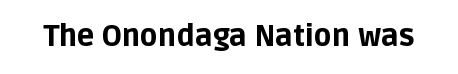
The image shows 29 px bold sans-serif type, upright; set normal letter spacing, not underlined; low stroke contrast and a large x-height.
